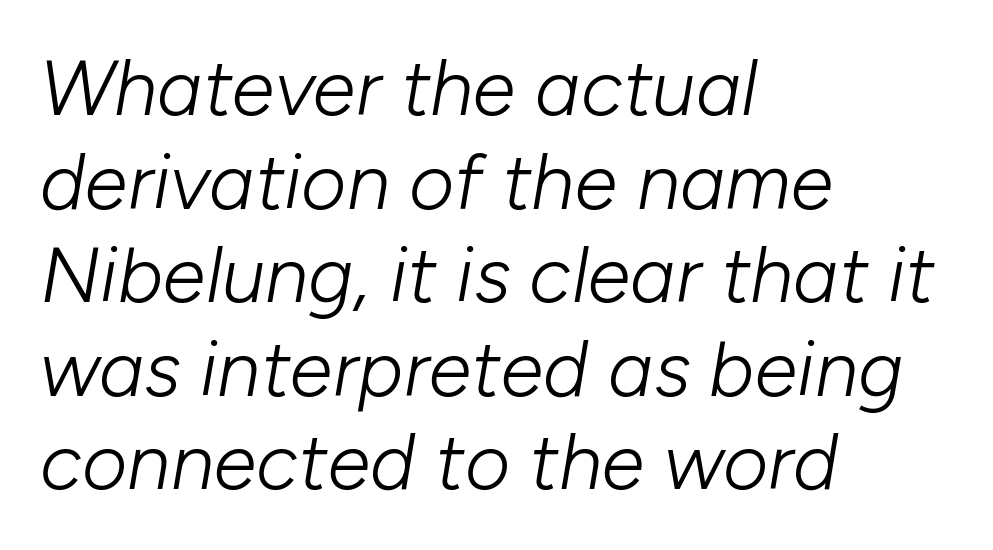
The image shows 78 px light type, italic (leaning right); set left-aligned, line spacing 1.2x, normal letter spacing, not underlined; low stroke contrast and a medium x-height.
